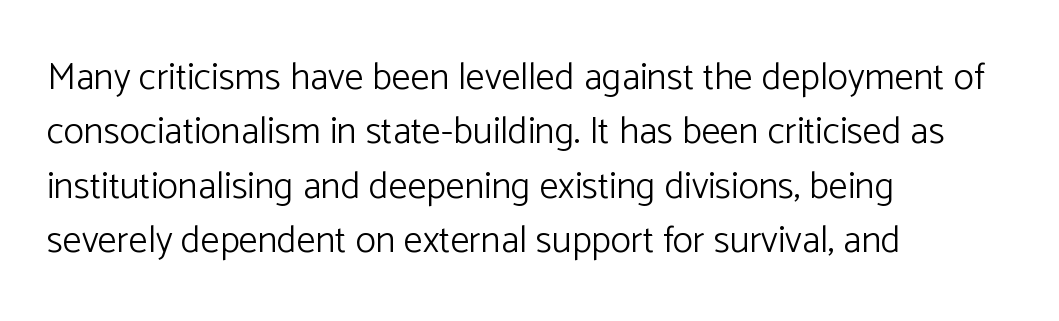
The image shows 38 px light sans-serif type, upright; set left-aligned, normal line spacing (1.43x), normal letter spacing, not underlined; low stroke contrast and a medium x-height.
